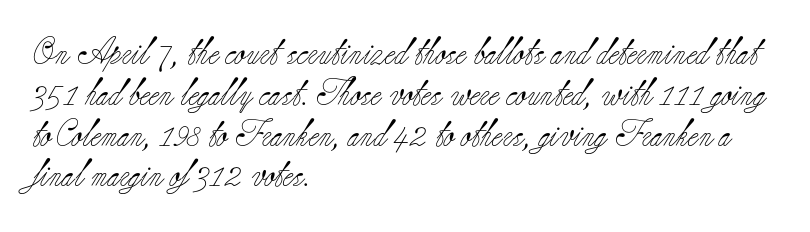
The passage shown stacks its lines at a standard gap. Plain, unruled lines of type. Summary of weight: not heavy and not bold. The rendering keeps characters at their native spacing.
